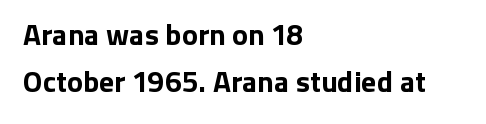
A typesetter would call this zero additional tracking. Interline gaps are of average width in this sample. These lines are rendered in a variable-pitch font. This sample uses an upright cut, with every glyph sitting square on the baseline.
